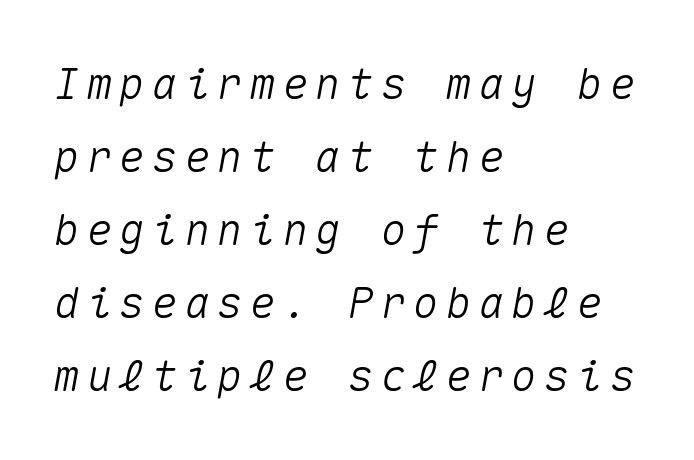
In terms of leading, this rendering sits right in the middle. If you drew a ruler down the left edge, every line would touch it. Fixed-width glyphs throughout — classic coding-font behaviour. When letters slant like this, we call the style italic.
